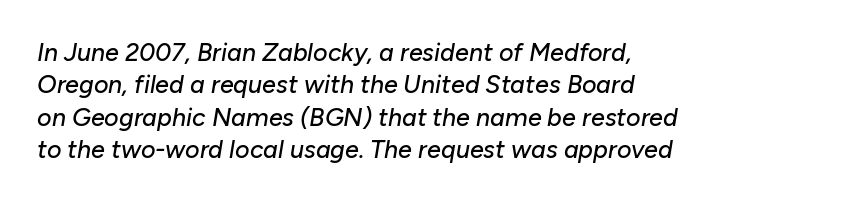
Q: Is the text italic (slanted)? A: Yes, it leans right by about 10 degrees.
Q: Is the text underlined? A: No.
Q: How is the paragraph aligned? A: Left-aligned.
Q: Is the spacing between letters normal or unusually wide? A: Normal.
Q: Is the spacing between lines tight, normal or loose? A: Normal.
